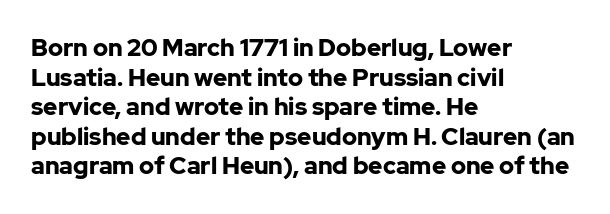
Q: Is the text bold? A: Yes.
Q: Is the text italic (slanted)? A: No, it is upright.
Q: Is the text underlined? A: No.
Q: How is the paragraph aligned? A: Left-aligned.
Q: Is the spacing between letters normal or unusually wide? A: Normal.
